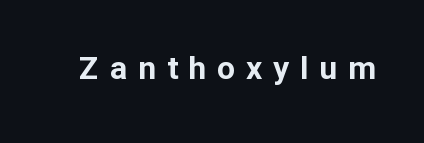
Do the characters align in a grid? No, the font is proportional. Has an underline been added? It has not. Unlike italic type, these characters show no tilt at all. Set as a true bold cut, around the 700 mark. The letterforms stand isolated, each surrounded by extra space.
